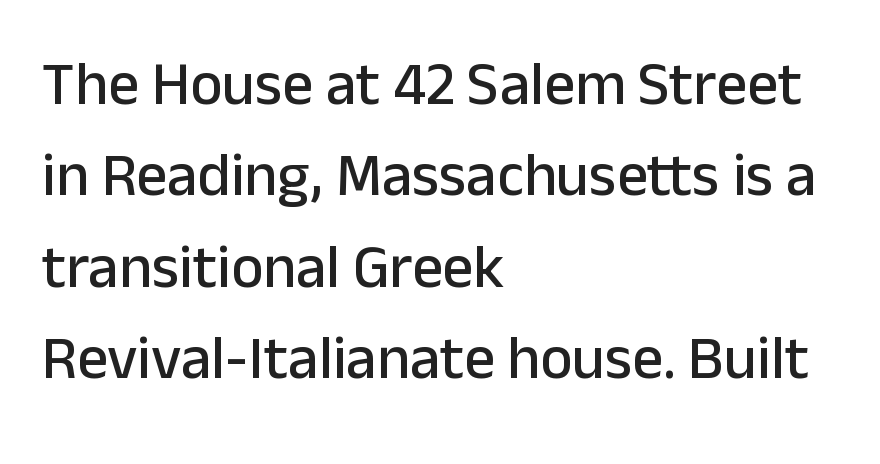
Q: Is the text italic (slanted)? A: No, it is upright.
Q: Is the typeface a serif or a sans-serif typeface? A: Sans-serif.
Q: Is the text underlined? A: No.
Q: How is the paragraph aligned? A: Left-aligned.
Q: Is the spacing between letters normal or unusually wide? A: Normal.
Q: Is the spacing between lines tight, normal or loose? A: Normal.
Q: Width (condensed, normal, or wide)? A: Normal.
Q: Stroke contrast? A: Low.
Q: x-height? A: Medium.
Q: Monospaced? A: No.
